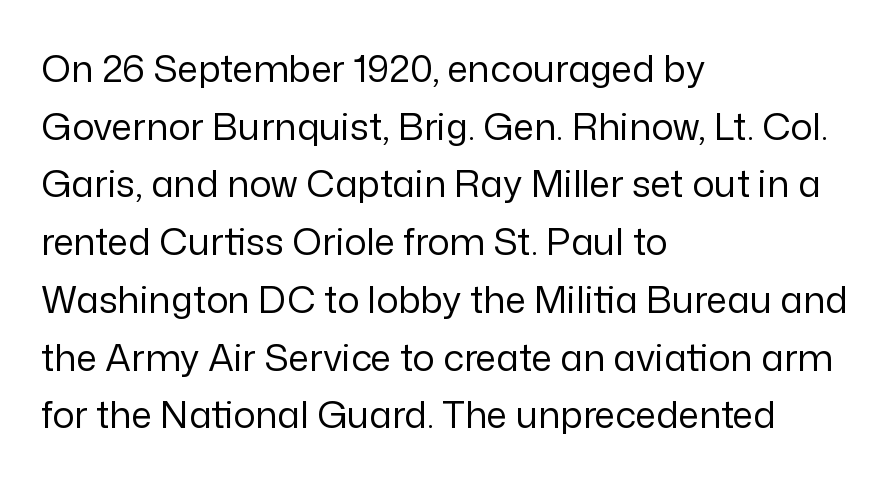
{"serif": "no", "italic": "no", "bold": "no", "weight": "regular", "width": "normal", "stroke_contrast": "low", "x_height": "medium", "monospaced": "no", "underline": "no", "align": "left", "line_spacing": "normal", "line_spacing_ratio": 1.56, "letter_spacing": "normal", "letter_spacing_em": 0.0, "glyph_px": 37}
